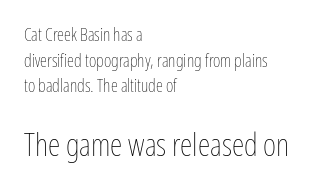
Q: Is the text bold? A: No.
Q: Is the text italic (slanted)? A: No, it is upright.
Q: Is the text underlined? A: No.
Q: How is the paragraph aligned? A: Left-aligned.
Q: Is the spacing between letters normal or unusually wide? A: Normal.
Q: Is the spacing between lines tight, normal or loose? A: Normal.
Q: Which block of text is set in a larger size, the first (top) or the second (bottom)? A: The second (bottom) one.
Q: Width (condensed, normal, or wide)? A: Condensed.
Q: Stroke contrast? A: Low.
Q: x-height? A: Medium.
Q: Monospaced? A: No.
